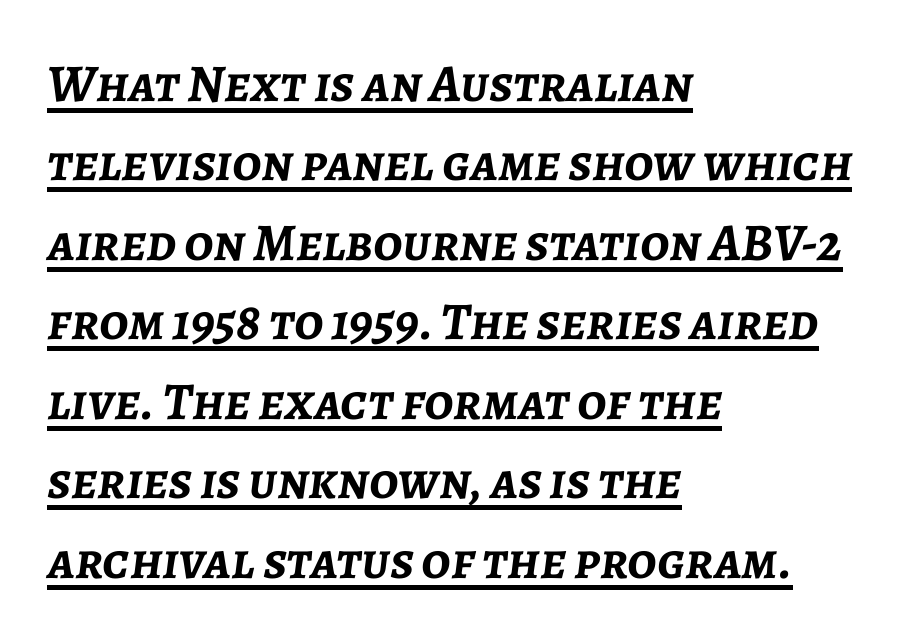
Q: Is the text bold? A: Yes.
Q: Is the text italic (slanted)? A: Yes, it leans right by about 7 degrees.
Q: Is the text underlined? A: Yes.
Q: How is the paragraph aligned? A: Left-aligned.
Q: Is the spacing between letters normal or unusually wide? A: Normal.
Q: Is the spacing between lines tight, normal or loose? A: Normal.
Q: Width (condensed, normal, or wide)? A: Normal.
Q: Stroke contrast? A: Low.
Q: x-height? A: Medium.
Q: Monospaced? A: No.
